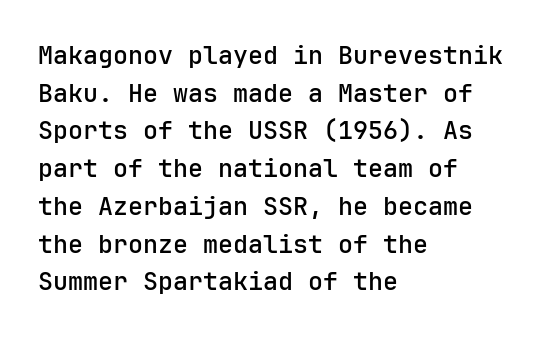
The image shows 25 px text type, upright; set left-aligned, normal line spacing (1.51x), normal letter spacing, not underlined.
